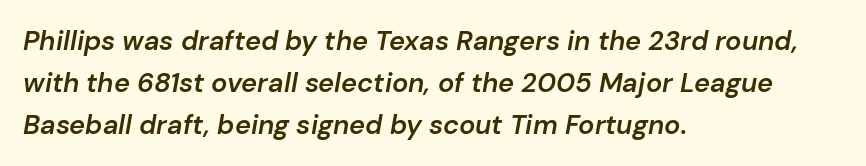
The image shows 27 px text type, italic (leaning right); set left-aligned, normal line spacing (1.55x), normal letter spacing, not underlined.
